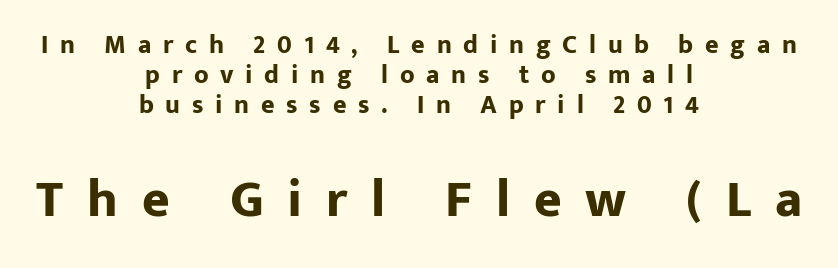
The image shows 53 px bold sans-serif type, upright; set centered, line spacing 1.16x, unusually wide letter spacing (+0.45 em), not underlined; the second (bottom) block is 2.04x larger; low stroke contrast and a medium x-height.
